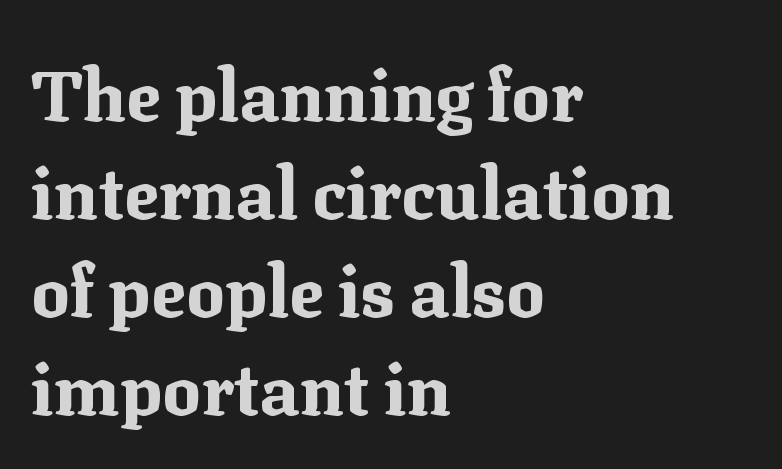
The image shows 72 px bold serif type, upright; set left-aligned, normal line spacing (1.36x), normal letter spacing, not underlined; medium stroke contrast and a medium x-height.
